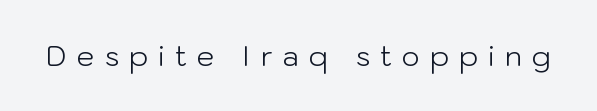
{"serif": "no", "italic": "no", "bold": "no", "weight": "light", "width": "normal", "stroke_contrast": "low", "x_height": "medium", "monospaced": "no", "underline": "no", "letter_spacing": "wide", "letter_spacing_em": 0.36, "glyph_px": 28}
